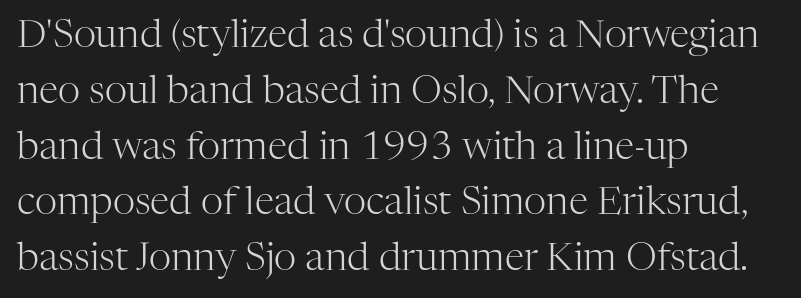
{"serif": "yes", "italic": "no", "bold": "no", "weight": "light", "width": "normal", "stroke_contrast": "high", "x_height": "medium", "monospaced": "no", "underline": "no", "align": "left", "line_spacing": "normal", "line_spacing_ratio": 1.43, "letter_spacing": "normal", "letter_spacing_em": 0.0, "glyph_px": 39}
